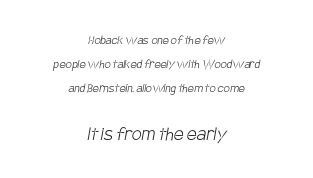
Q: Is the text bold? A: No.
Q: Is the text underlined? A: No.
Q: How is the paragraph aligned? A: Centered.
Q: Is the spacing between letters normal or unusually wide? A: Normal.
Q: Which block of text is set in a larger size, the first (top) or the second (bottom)? A: The second (bottom) one.
